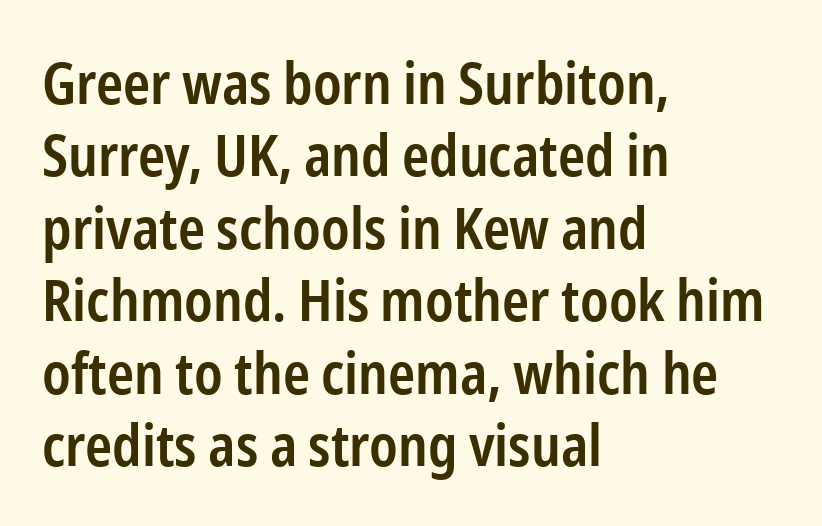
Type style note: lacks serifs. Typesetter's note: demi weight, one step under bold. The lines in this sample share a left origin and differ only in where they stop. Proportional: the letters do not fall into vertical columns. Vertical strokes here are truly vertical. Evenly set lines give the paragraph a standard silhouette.
